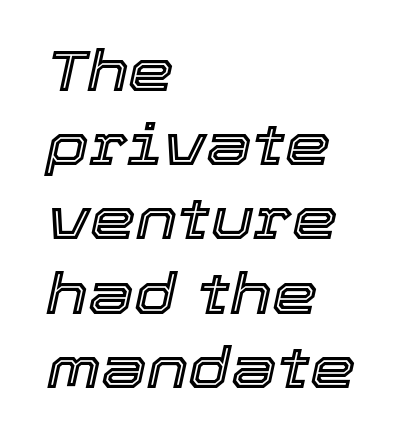
{"italic": "yes", "lean": "right", "slant_degrees": 12, "width": "normal", "x_height": "medium", "monospaced": "no", "underline": "no", "align": "left", "line_spacing": "normal", "line_spacing_ratio": 1.28, "letter_spacing": "normal", "letter_spacing_em": 0.0, "glyph_px": 58}
